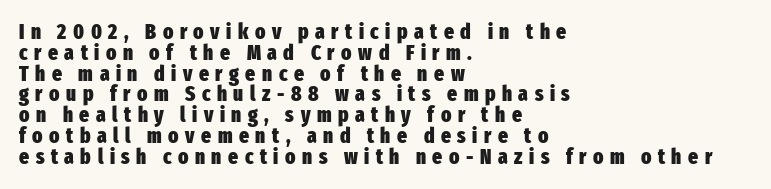
Q: Is the text bold? A: Yes.
Q: Is the text italic (slanted)? A: No, it is upright.
Q: Is the text underlined? A: No.
Q: How is the paragraph aligned? A: Left-aligned.
Q: Is the spacing between letters normal or unusually wide? A: Unusually wide.
Q: Is the spacing between lines tight, normal or loose? A: Tight.
